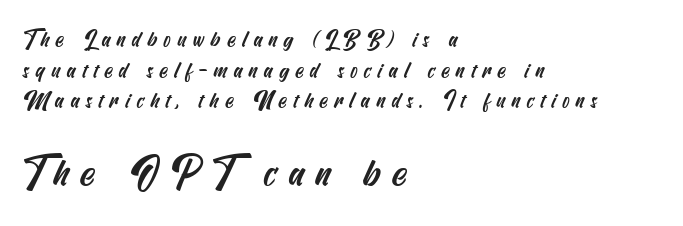
Q: Is the typeface a serif or a sans-serif typeface? A: Sans-serif.
Q: Is the text underlined? A: No.
Q: How is the paragraph aligned? A: Left-aligned.
Q: Is the spacing between letters normal or unusually wide? A: Unusually wide.
Q: Is the spacing between lines tight, normal or loose? A: Normal.
Q: Which block of text is set in a larger size, the first (top) or the second (bottom)? A: The second (bottom) one.
Q: Width (condensed, normal, or wide)? A: Condensed.
Q: Stroke contrast? A: Medium.
Q: x-height? A: Small.
